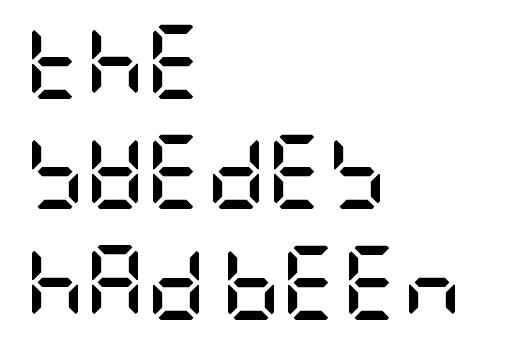
The image shows 74 px semibold, condensed sans-serif type, upright; set left-aligned, normal line spacing (1.49x), normal letter spacing, not underlined; low stroke contrast and a large x-height.
